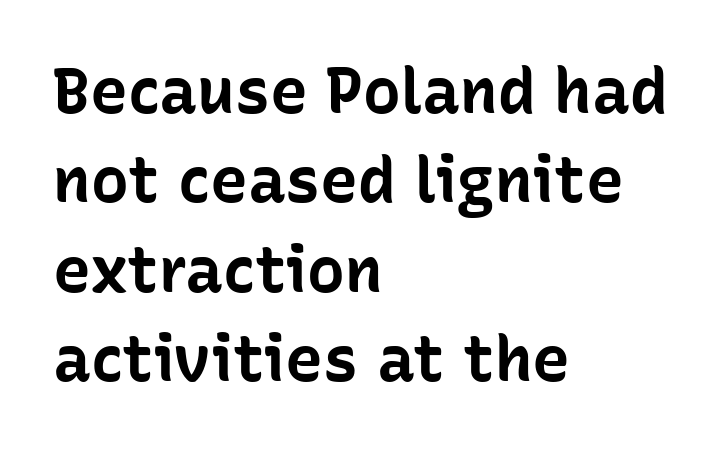
The image shows 63 px bold sans-serif type, upright; set left-aligned, normal line spacing (1.42x), normal letter spacing, not underlined; low stroke contrast and a medium x-height.
